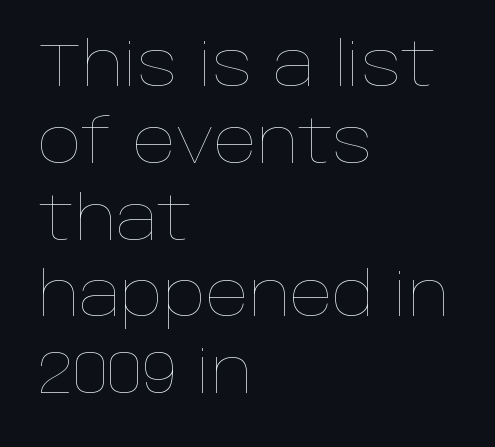
{"italic": "no", "bold": "no", "weight": "thin", "width": "normal", "stroke_contrast": "low", "x_height": "large", "monospaced": "no", "underline": "no", "align": "left", "line_spacing": "normal", "line_spacing_ratio": 1.28, "letter_spacing": "normal", "letter_spacing_em": 0.0, "glyph_px": 60}
